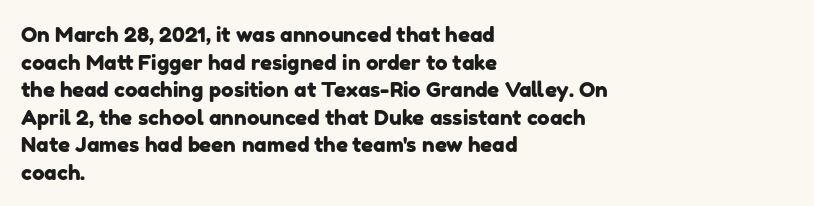
The image shows 21 px text type; set left-aligned, normal line spacing (1.31x), normal letter spacing, not underlined.
